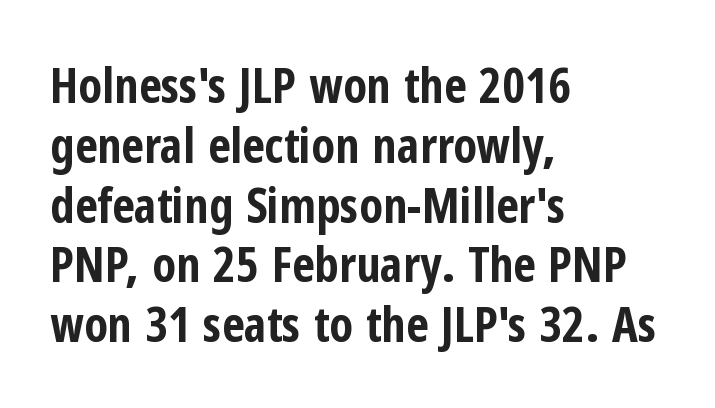
Beneath every word, the page is bare. The line texture is even and compact thanks to regular tracking. A student would call this left alignment; a typographer would say flush left, rag right. These lines are rendered in a variable-pitch font.
